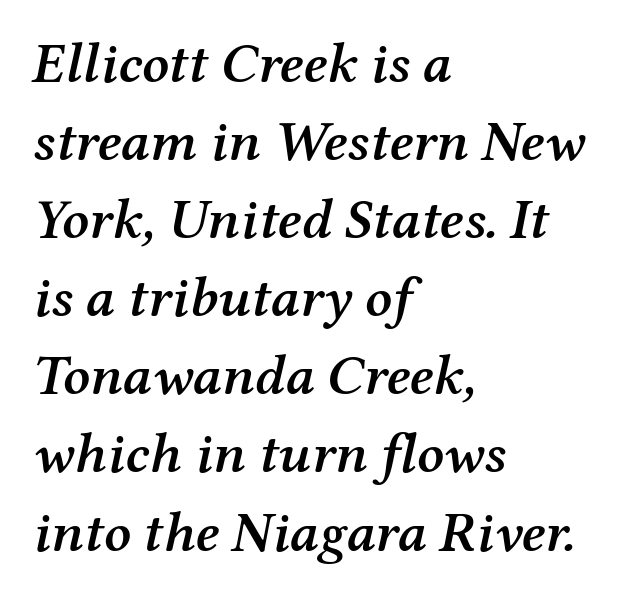
The image shows 57 px semibold serif type, italic (leaning right); set left-aligned, normal line spacing (1.37x), normal letter spacing, not underlined; medium stroke contrast and a medium x-height.
